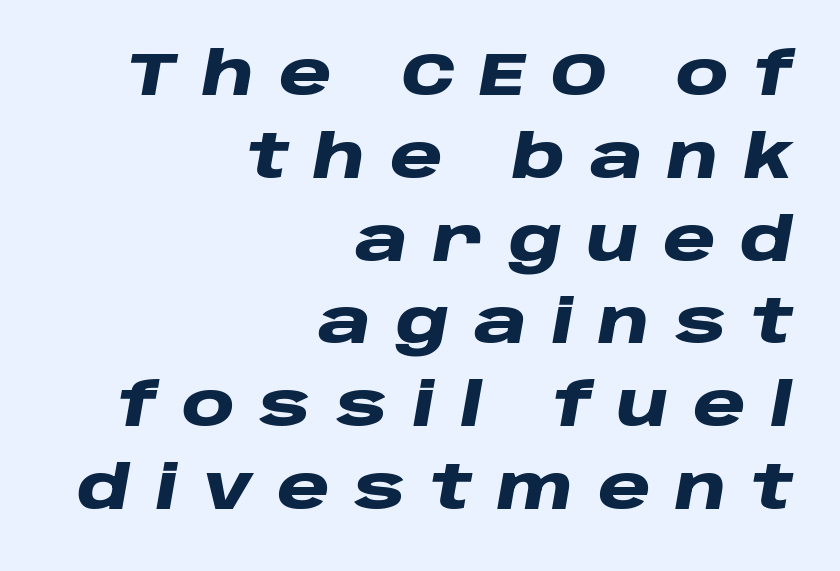
Q: Is the text bold? A: Yes.
Q: Is the text italic (slanted)? A: Yes, it leans right by about 10 degrees.
Q: Is the text underlined? A: No.
Q: How is the paragraph aligned? A: Right-aligned.
Q: Is the spacing between letters normal or unusually wide? A: Unusually wide.
Q: Is the spacing between lines tight, normal or loose? A: Normal.
Q: Width (condensed, normal, or wide)? A: Wide.
Q: Stroke contrast? A: Low.
Q: x-height? A: Large.
Q: Monospaced? A: No.
